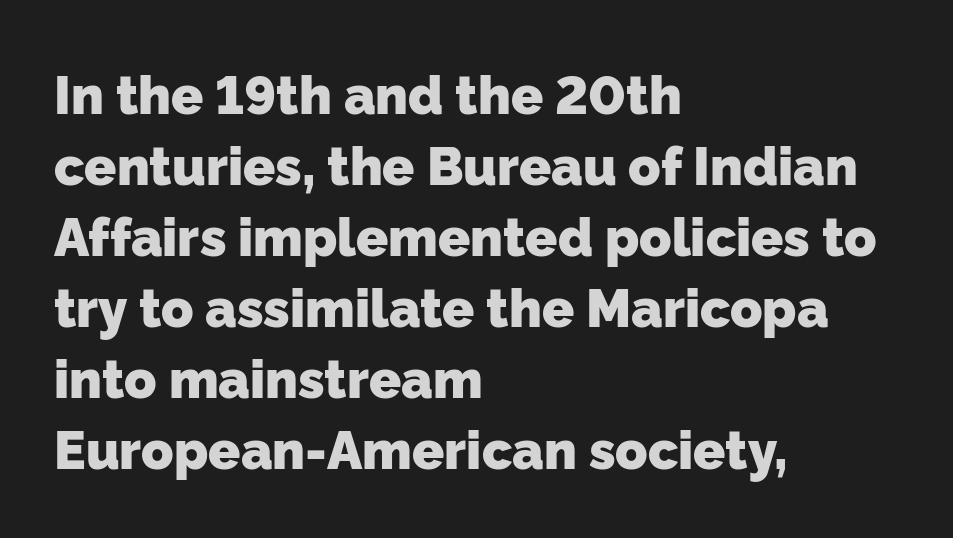
Each letter's strokes conclude bluntly, with no projecting serifs. You could not count columns in this text — the font is proportionally spaced. Does the copy run flush right? No — it runs flush left. Default kerning and tracking; the words read as compact shapes. Plain, unruled lines of type. Strong, thick strokes mark this as bold type.
